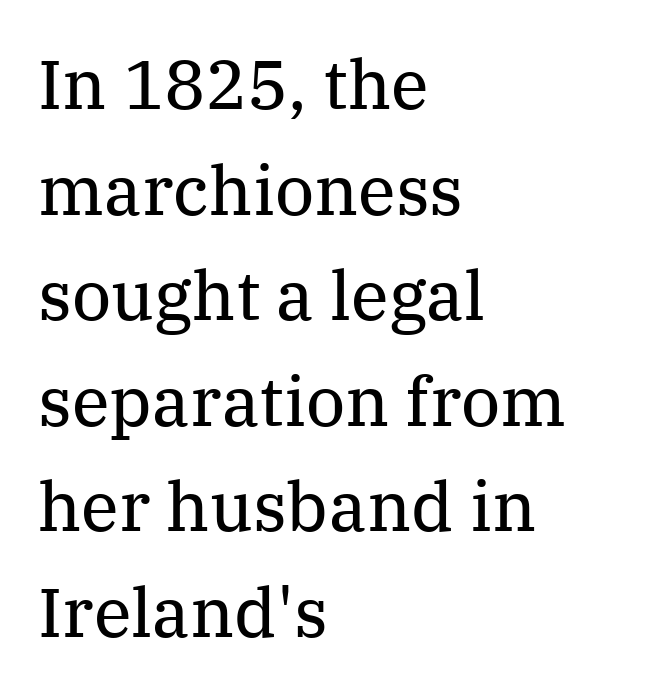
The image shows 69 px regular-weight serif type, upright; set left-aligned, normal line spacing (1.53x), normal letter spacing, not underlined; medium stroke contrast and a medium x-height.
